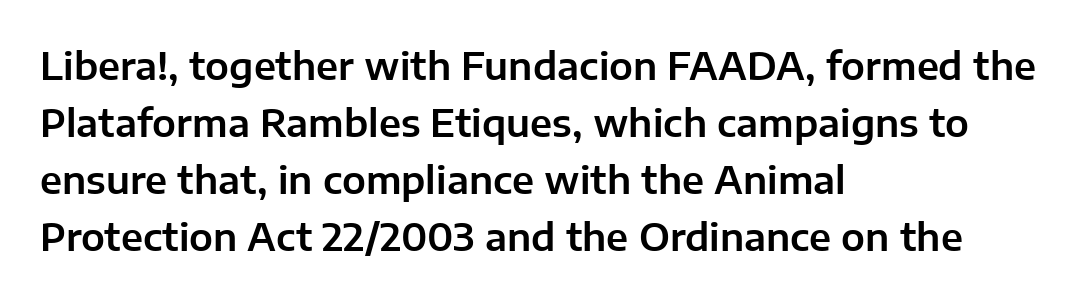
Q: Is the text italic (slanted)? A: No, it is upright.
Q: Is the typeface a serif or a sans-serif typeface? A: Sans-serif.
Q: Is the text underlined? A: No.
Q: How is the paragraph aligned? A: Left-aligned.
Q: Is the spacing between letters normal or unusually wide? A: Normal.
Q: Is the spacing between lines tight, normal or loose? A: Normal.
Q: Width (condensed, normal, or wide)? A: Normal.
Q: Stroke contrast? A: Low.
Q: x-height? A: Medium.
Q: Monospaced? A: No.
